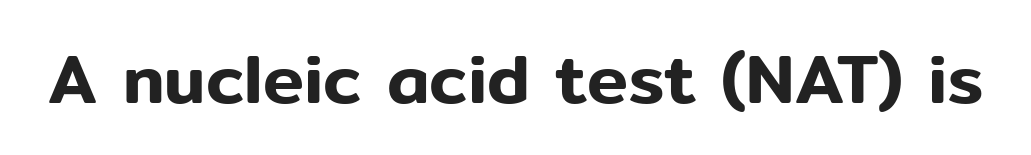
The image shows 69 px sans-serif type, upright; set normal letter spacing, not underlined; low stroke contrast and a medium x-height.
